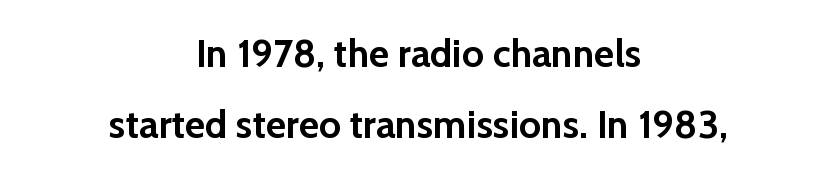
The image shows 39 px semibold sans-serif type, upright; set centered, line spacing 1.81x, normal letter spacing, not underlined; low stroke contrast and a medium x-height.
